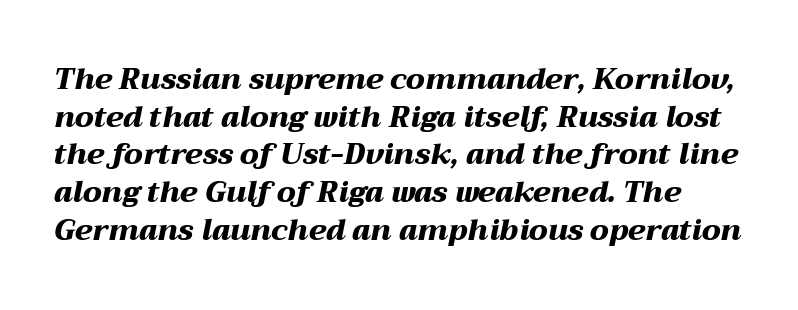
The image shows 29 px heavy, wide type, italic (leaning right); set normal line spacing (1.3x), normal letter spacing, not underlined; medium stroke contrast and a medium x-height.
